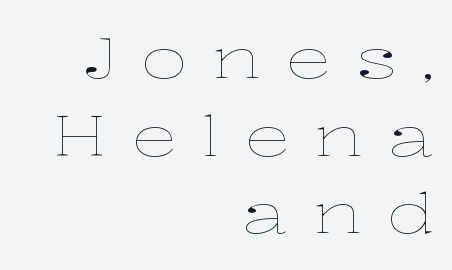
This sample has the flowing, uneven cadence of proportional lettering. Honestly, the row spacing looks completely unremarkable. Weight: in the light-to-regular range. Layout note: lines flush right.
